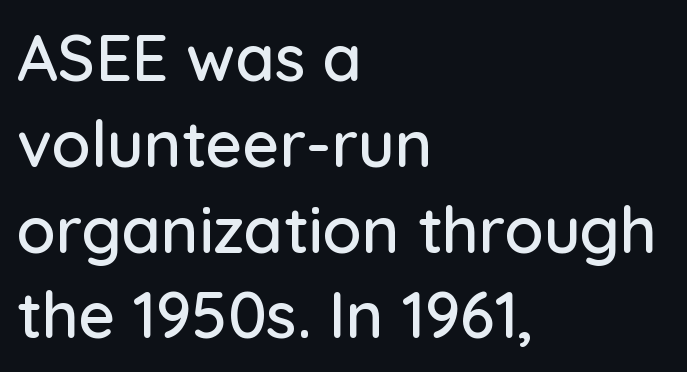
Q: Is the text italic (slanted)? A: No, it is upright.
Q: Is the typeface a serif or a sans-serif typeface? A: Sans-serif.
Q: Is the text underlined? A: No.
Q: How is the paragraph aligned? A: Left-aligned.
Q: Is the spacing between letters normal or unusually wide? A: Normal.
Q: Is the spacing between lines tight, normal or loose? A: Normal.
Q: Width (condensed, normal, or wide)? A: Normal.
Q: Stroke contrast? A: Low.
Q: x-height? A: Medium.
Q: Monospaced? A: No.
